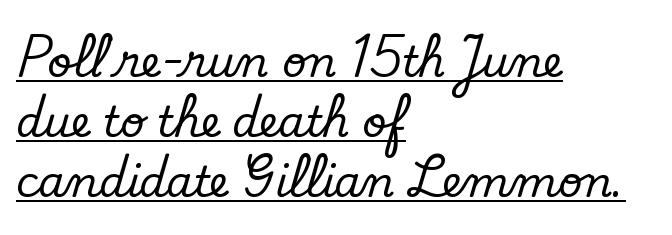
{"serif": "yes", "width": "normal", "stroke_contrast": "low", "x_height": "small", "monospaced": "no", "underline": "yes", "align": "left", "line_spacing": "normal", "line_spacing_ratio": 1.43, "letter_spacing": "normal", "letter_spacing_em": 0.0, "glyph_px": 42}
